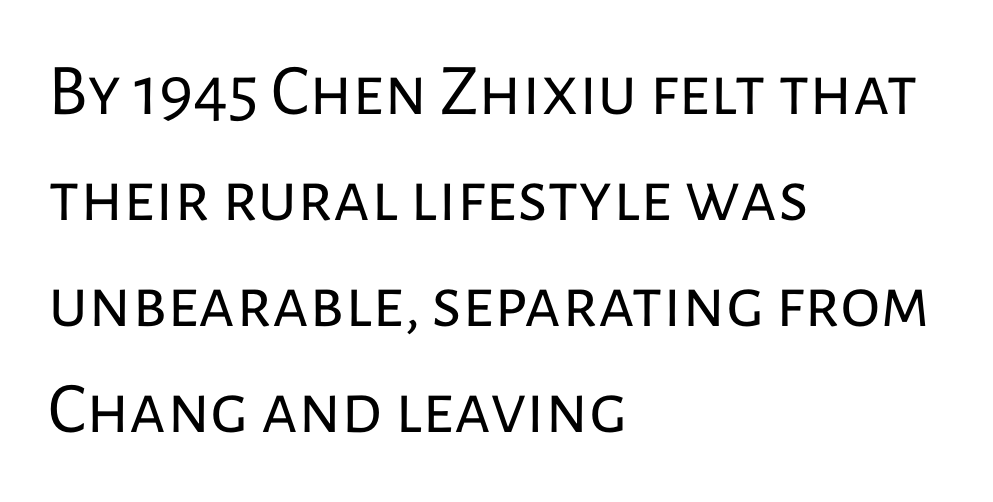
Q: Is the text bold? A: No.
Q: Is the text italic (slanted)? A: No, it is upright.
Q: Is the typeface a serif or a sans-serif typeface? A: Sans-serif.
Q: Is the text underlined? A: No.
Q: How is the paragraph aligned? A: Left-aligned.
Q: Is the spacing between letters normal or unusually wide? A: Normal.
Q: Is the spacing between lines tight, normal or loose? A: Normal.
Q: Width (condensed, normal, or wide)? A: Normal.
Q: Stroke contrast? A: Low.
Q: x-height? A: Medium.
Q: Monospaced? A: No.
